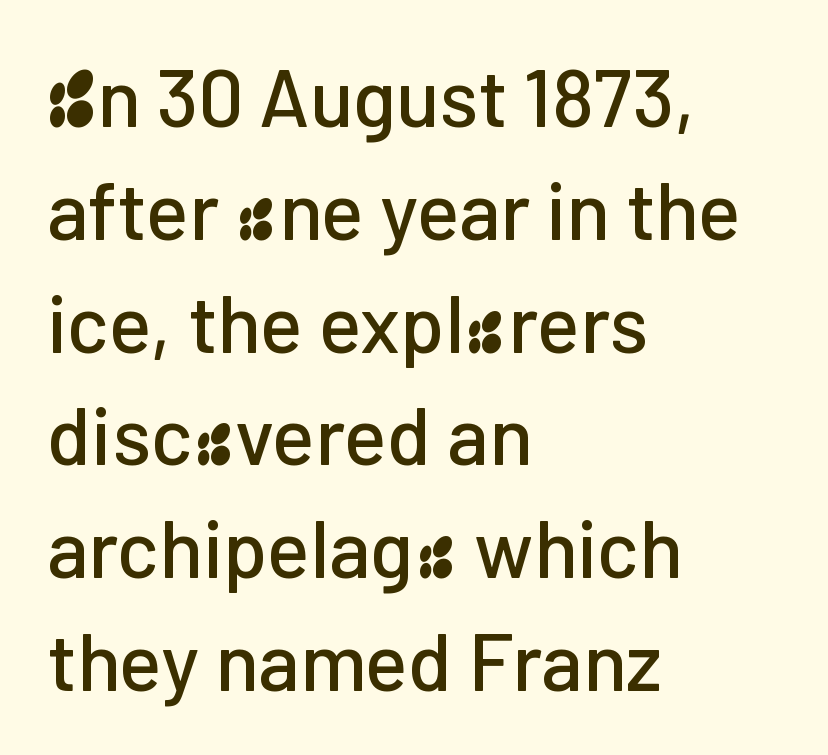
Q: Is the text italic (slanted)? A: No, it is upright.
Q: Is the typeface a serif or a sans-serif typeface? A: Sans-serif.
Q: Is the text underlined? A: No.
Q: How is the paragraph aligned? A: Left-aligned.
Q: Is the spacing between letters normal or unusually wide? A: Normal.
Q: Is the spacing between lines tight, normal or loose? A: Normal.
Q: Width (condensed, normal, or wide)? A: Normal.
Q: Stroke contrast? A: Low.
Q: x-height? A: Medium.
Q: Monospaced? A: No.
